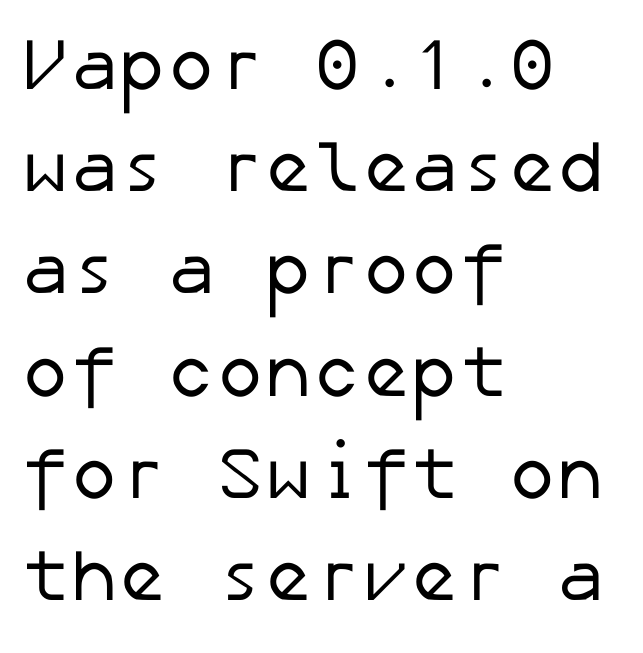
The area under the type is left untouched. The passage shown has conventional tracking throughout. Summary of vertical rhythm: regular, with standard interline spacing. Notice how the passage keeps a crisp vertical edge on the left only. Grotesque or geometric, the face here clearly has no serifs.
